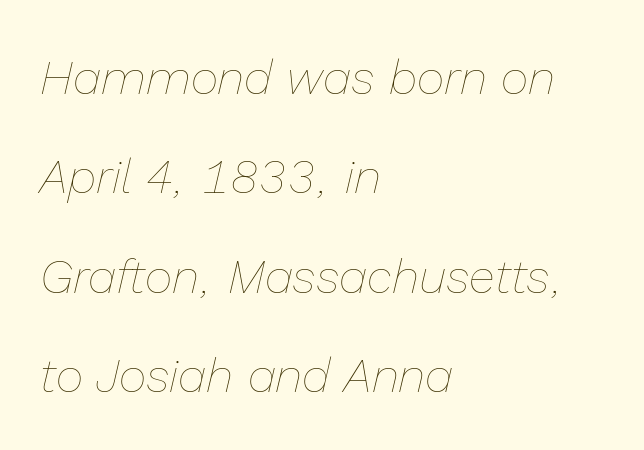
Compared with a centered layout, this one pins lines to the left instead. The strokes are not fattened; the text isn't bold. You could call the tracking neutral — neither tight nor loose. There's an unmistakable incline to the writing here. Clear beneath every line of the passage. How would I describe the line gaps? Wide and relaxed.
